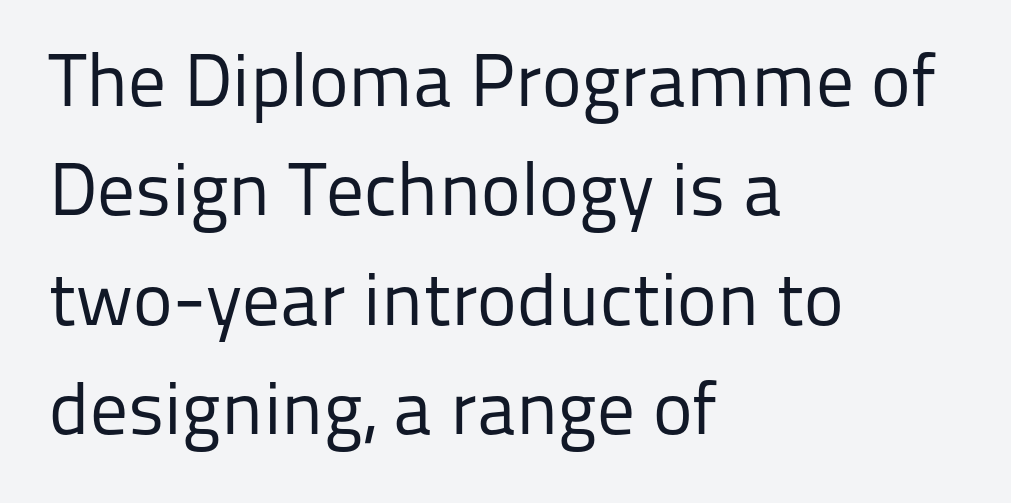
Q: Is the text bold? A: No.
Q: Is the text italic (slanted)? A: No, it is upright.
Q: Is the typeface a serif or a sans-serif typeface? A: Sans-serif.
Q: Is the text underlined? A: No.
Q: How is the paragraph aligned? A: Left-aligned.
Q: Is the spacing between letters normal or unusually wide? A: Normal.
Q: Is the spacing between lines tight, normal or loose? A: Normal.
Q: Width (condensed, normal, or wide)? A: Normal.
Q: Stroke contrast? A: Low.
Q: x-height? A: Medium.
Q: Monospaced? A: No.
